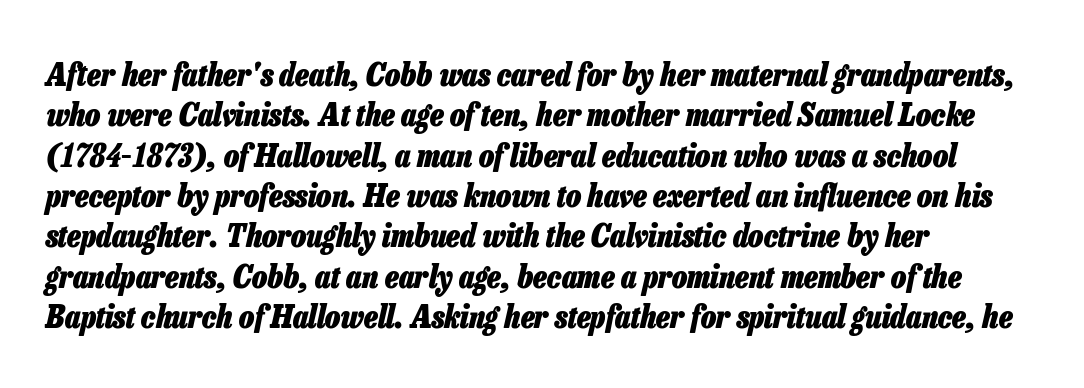
The image shows 32 px heavy, condensed type, italic (leaning right); set left-aligned, normal line spacing (1.26x), normal letter spacing, not underlined; low stroke contrast and a medium x-height.
